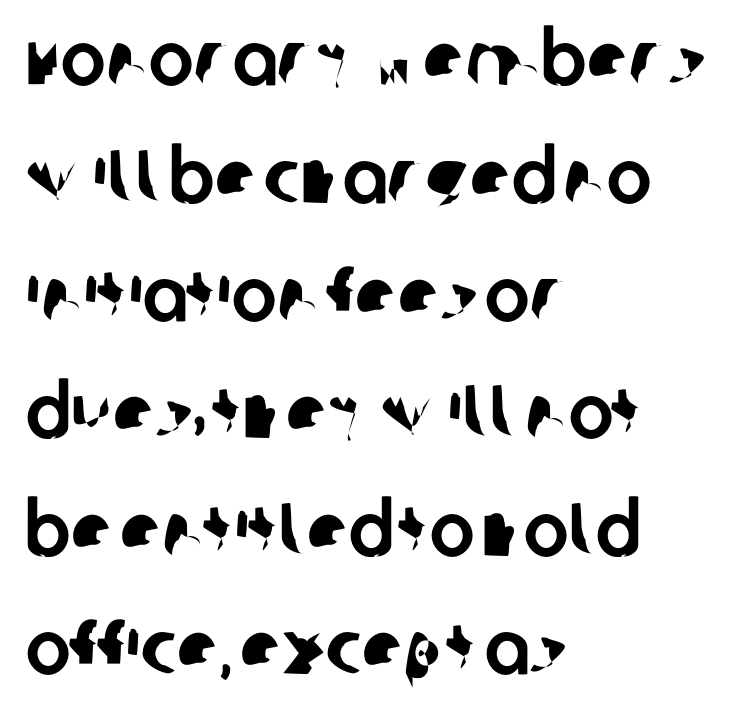
The image shows 76 px sans-serif type; set left-aligned, normal line spacing (1.55x), normal letter spacing, not underlined; low stroke contrast and a large x-height.
